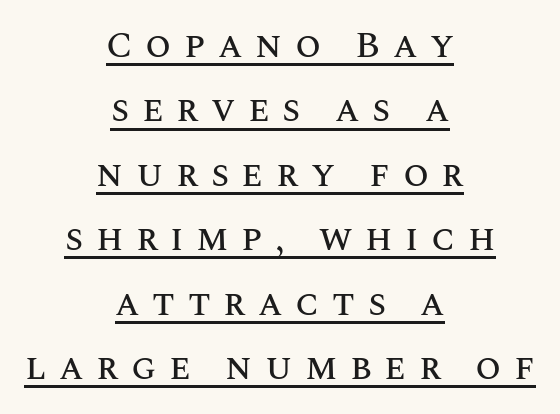
Every stem runs plumb, perpendicular to the baseline. Horizontal alignment here is central, giving a formal, balanced look. Emphasis is given by a line drawn under the lettering. The passage shown has open, widely tracked lettering throughout. Looks like regular typesetting: each glyph gets only the width it needs.
